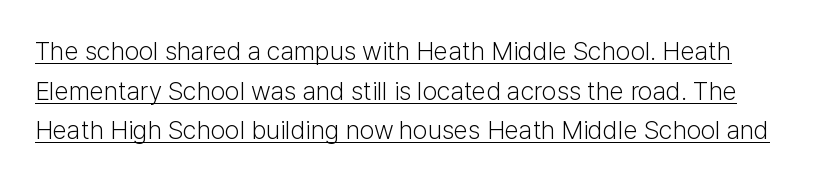
The block of text has a typical density, with ordinary space between rows. This is not heavy type; no bold has been used. No extra tracking has been applied to these lines. The face used here appears with an underline applied. You can tell it's not italic because the verticals are truly vertical.
